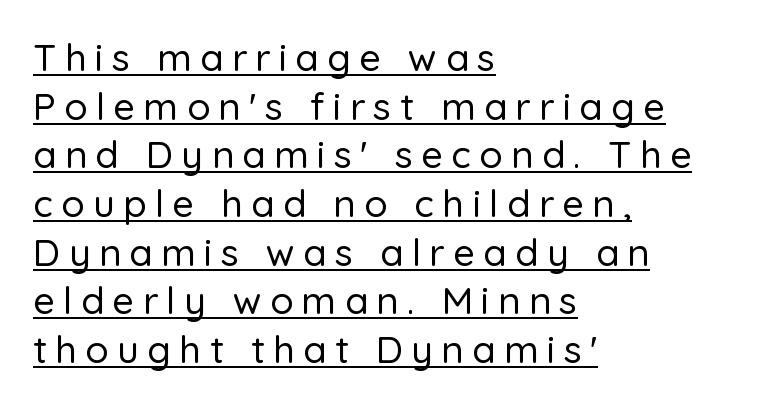
Q: Is the text italic (slanted)? A: No, it is upright.
Q: Is the typeface a serif or a sans-serif typeface? A: Sans-serif.
Q: Is the text underlined? A: Yes.
Q: How is the paragraph aligned? A: Left-aligned.
Q: Is the spacing between letters normal or unusually wide? A: Unusually wide.
Q: Is the spacing between lines tight, normal or loose? A: Normal.
Q: Width (condensed, normal, or wide)? A: Normal.
Q: Stroke contrast? A: Low.
Q: x-height? A: Medium.
Q: Monospaced? A: No.
